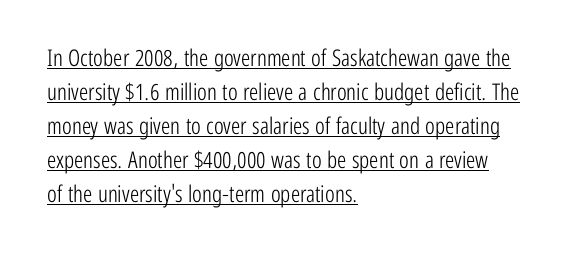
Q: Is the text bold? A: No.
Q: Is the text italic (slanted)? A: No, it is upright.
Q: Is the text underlined? A: Yes.
Q: How is the paragraph aligned? A: Left-aligned.
Q: Is the spacing between letters normal or unusually wide? A: Normal.
Q: Is the spacing between lines tight, normal or loose? A: Normal.
